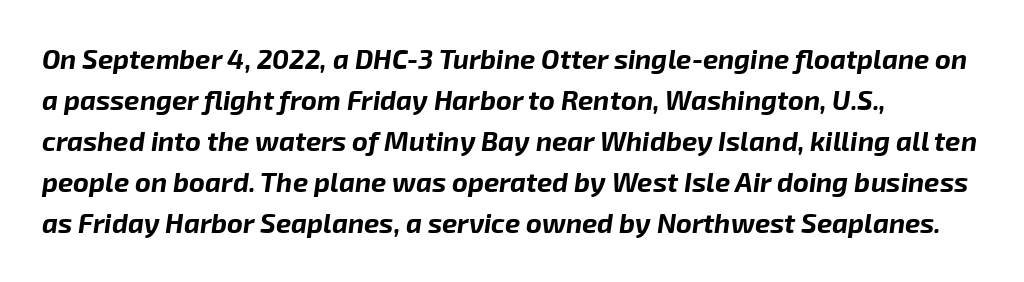
{"italic": "yes", "lean": "right", "slant_degrees": 8, "bold": "yes", "underline": "no", "align": "left", "line_spacing": "normal", "line_spacing_ratio": 1.52, "letter_spacing": "normal", "letter_spacing_em": 0.0, "glyph_px": 27}
